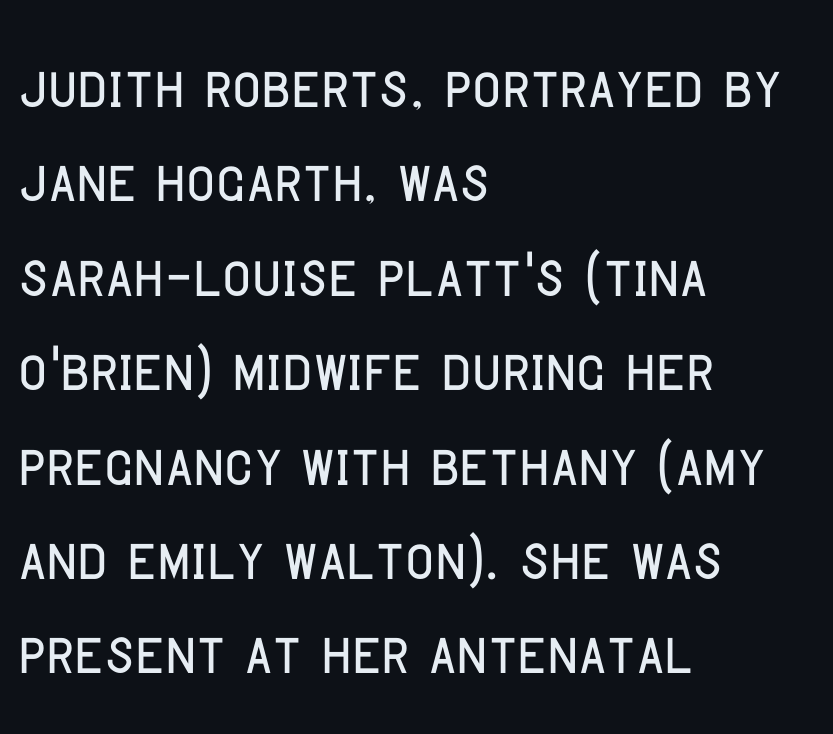
The image shows 78 px condensed sans-serif type, upright; set left-aligned, line spacing 1.21x, normal letter spacing, not underlined; low stroke contrast and a large x-height.
